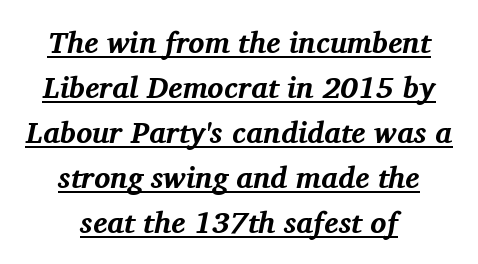
The image shows 30 px bold serif type, italic (leaning right); set centered, normal line spacing (1.5x), normal letter spacing, underlined; medium stroke contrast and a medium x-height.
